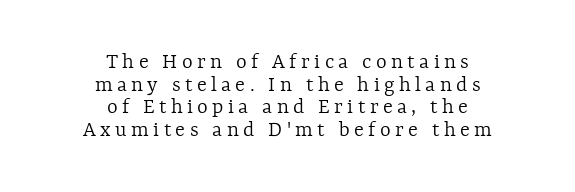
The image shows 23 px text type, upright; set centered, tight line spacing (0.98x), not underlined.
